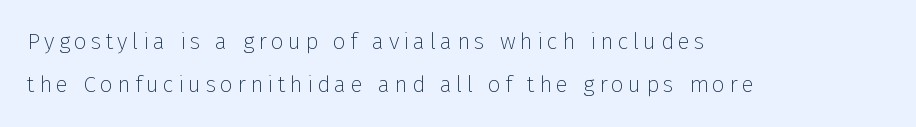
Posture: upright roman. The space directly below the letters is spotless. A student would call this left alignment; a typographer would say flush left, rag right. The weight would be labelled regular, book, light, or lighter still.
